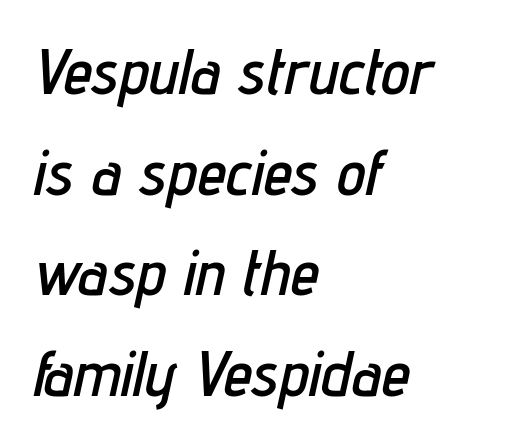
Q: Is the text italic (slanted)? A: Yes, it leans right by about 12 degrees.
Q: Is the text underlined? A: No.
Q: How is the paragraph aligned? A: Left-aligned.
Q: Is the spacing between letters normal or unusually wide? A: Normal.
Q: Is the spacing between lines tight, normal or loose? A: Normal.
Q: Width (condensed, normal, or wide)? A: Condensed.
Q: Stroke contrast? A: Low.
Q: x-height? A: Medium.
Q: Monospaced? A: No.
